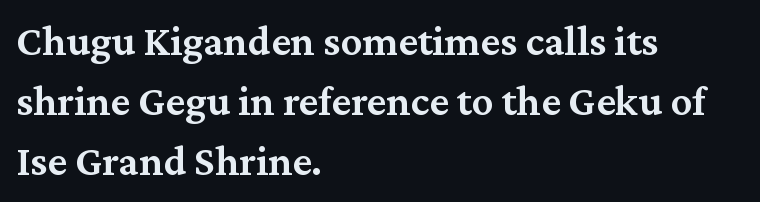
The text was rendered using a seriffed face with decorative stroke endings. The letters advance in unequal steps, a hallmark of proportional type. Notice how the passage keeps a crisp vertical edge on the left only. What stands out about the letter spacing? Nothing — it is the standard amount. A typesetter would call this leading conventional body-copy spacing. Descenders hang freely into open space.
